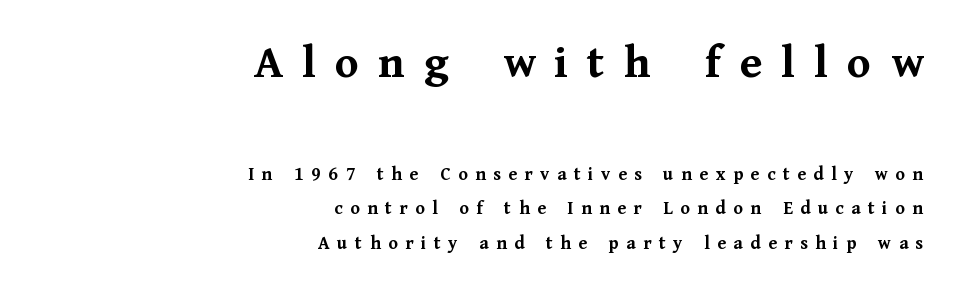
Q: Is the text bold? A: Yes.
Q: Is the text italic (slanted)? A: No, it is upright.
Q: Is the typeface a serif or a sans-serif typeface? A: Serif.
Q: Is the text underlined? A: No.
Q: How is the paragraph aligned? A: Right-aligned.
Q: Is the spacing between letters normal or unusually wide? A: Unusually wide.
Q: Which block of text is set in a larger size, the first (top) or the second (bottom)? A: The first (top) one.
Q: Width (condensed, normal, or wide)? A: Normal.
Q: Stroke contrast? A: Medium.
Q: x-height? A: Medium.
Q: Monospaced? A: No.
